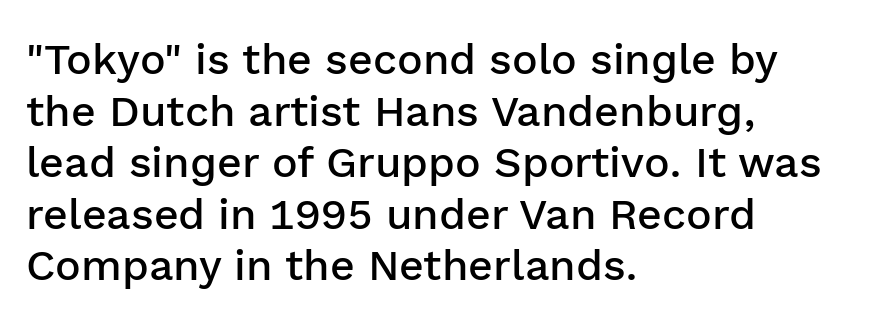
I'd call this a sans setting — the letters go barefoot. Does the lettering tilt? It doesn't — this is upright. Horizontally, the lines are justified to the leading edge only. These lines are rendered in a variable-pitch font. On the weight axis this lands at semibold, roughly 600.
